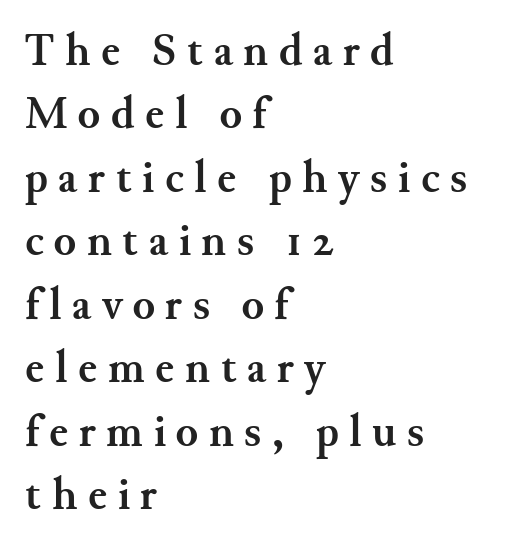
This is roman type, the default non-slanted kind. Baseline-to-baseline distance is the conventional proportion of letter height. Descenders hang freely into open space. The rendering uses natural spacing where letterforms have individual widths.
